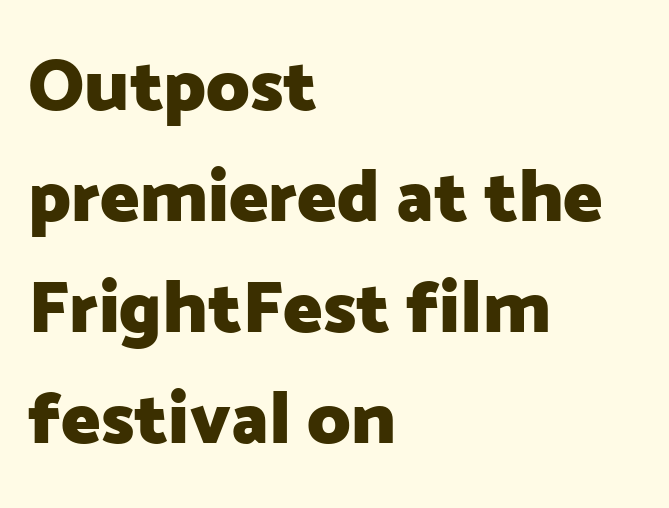
Q: Is the text bold? A: Yes.
Q: Is the text italic (slanted)? A: No, it is upright.
Q: Is the typeface a serif or a sans-serif typeface? A: Sans-serif.
Q: Is the text underlined? A: No.
Q: How is the paragraph aligned? A: Left-aligned.
Q: Is the spacing between letters normal or unusually wide? A: Normal.
Q: Is the spacing between lines tight, normal or loose? A: Normal.
Q: Width (condensed, normal, or wide)? A: Normal.
Q: Stroke contrast? A: Low.
Q: x-height? A: Medium.
Q: Monospaced? A: No.
